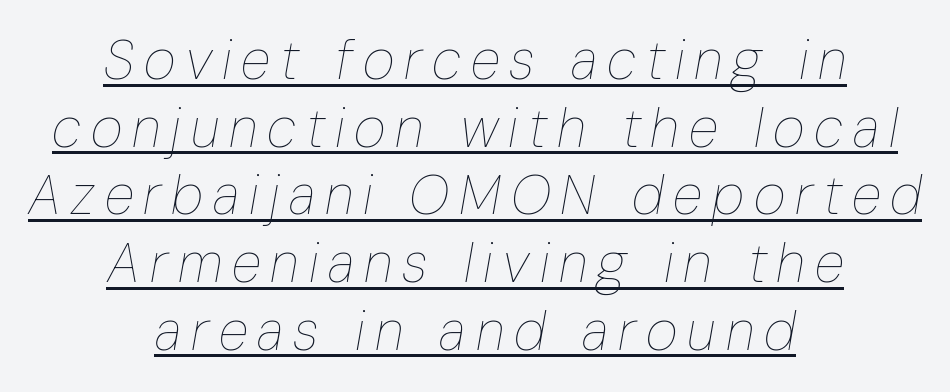
{"italic": "yes", "lean": "right", "slant_degrees": 10, "bold": "no", "weight": "thin", "width": "condensed", "stroke_contrast": "low", "x_height": "medium", "monospaced": "no", "underline": "yes", "align": "center", "line_spacing_ratio": 1.23, "glyph_px": 55}
